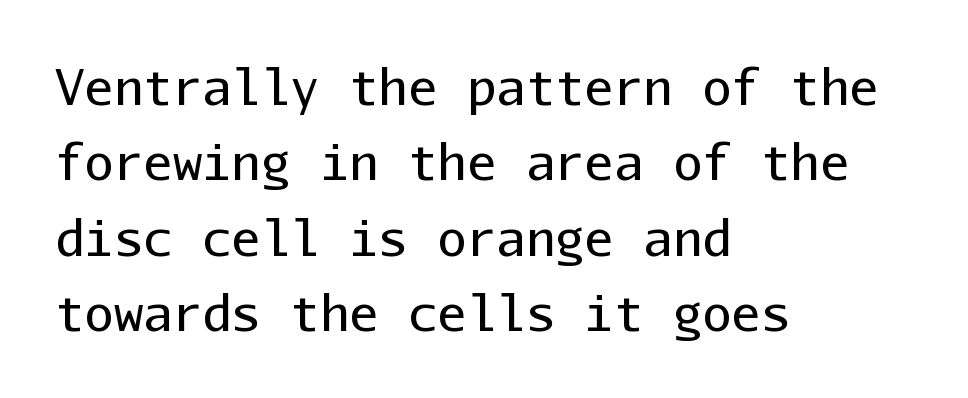
The typeface has the unassuming heft of standard copy or less. The passage shown stacks its lines at a standard gap. A typesetter would call this zero additional tracking. In CSS terms this would be text-align: left. Here the designer chose a console-style face with uniform glyph widths.
